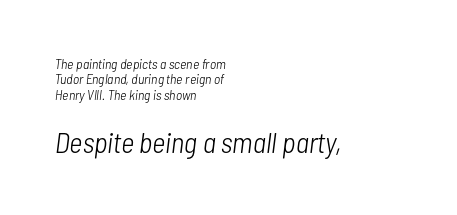
Q: Is the text bold? A: No.
Q: Is the text italic (slanted)? A: Yes, it leans right by about 7 degrees.
Q: Is the text underlined? A: No.
Q: How is the paragraph aligned? A: Left-aligned.
Q: Is the spacing between letters normal or unusually wide? A: Normal.
Q: Is the spacing between lines tight, normal or loose? A: Tight.
Q: Which block of text is set in a larger size, the first (top) or the second (bottom)? A: The second (bottom) one.
Q: Width (condensed, normal, or wide)? A: Condensed.
Q: Stroke contrast? A: Low.
Q: x-height? A: Medium.
Q: Monospaced? A: No.
